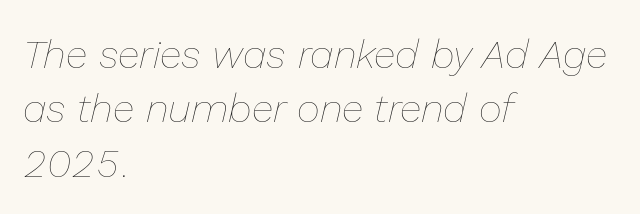
Q: Is the text bold? A: No.
Q: Is the text italic (slanted)? A: Yes, it leans right by about 13 degrees.
Q: Is the text underlined? A: No.
Q: How is the paragraph aligned? A: Left-aligned.
Q: Is the spacing between letters normal or unusually wide? A: Normal.
Q: Is the spacing between lines tight, normal or loose? A: Normal.
Q: Width (condensed, normal, or wide)? A: Normal.
Q: Stroke contrast? A: Low.
Q: x-height? A: Medium.
Q: Monospaced? A: No.
